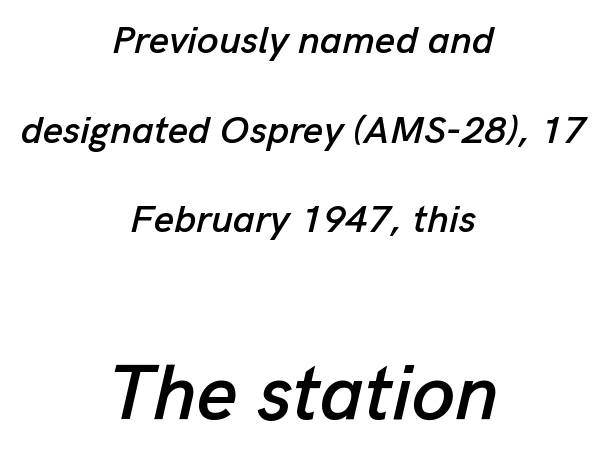
Q: Is the text italic (slanted)? A: Yes, it leans right by about 13 degrees.
Q: Is the text underlined? A: No.
Q: How is the paragraph aligned? A: Centered.
Q: Is the spacing between letters normal or unusually wide? A: Normal.
Q: Is the spacing between lines tight, normal or loose? A: Loose.
Q: Which block of text is set in a larger size, the first (top) or the second (bottom)? A: The second (bottom) one.
Q: Width (condensed, normal, or wide)? A: Normal.
Q: Stroke contrast? A: Low.
Q: x-height? A: Medium.
Q: Monospaced? A: No.
